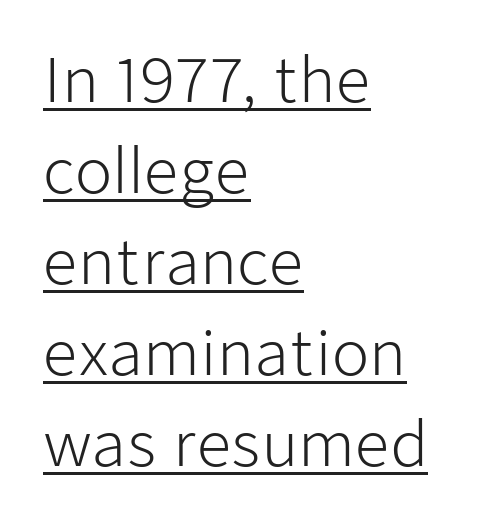
Q: Is the text bold? A: No.
Q: Is the text italic (slanted)? A: No, it is upright.
Q: Is the typeface a serif or a sans-serif typeface? A: Sans-serif.
Q: Is the text underlined? A: Yes.
Q: How is the paragraph aligned? A: Left-aligned.
Q: Is the spacing between letters normal or unusually wide? A: Normal.
Q: Is the spacing between lines tight, normal or loose? A: Normal.
Q: Width (condensed, normal, or wide)? A: Normal.
Q: Stroke contrast? A: Low.
Q: x-height? A: Medium.
Q: Monospaced? A: No.
